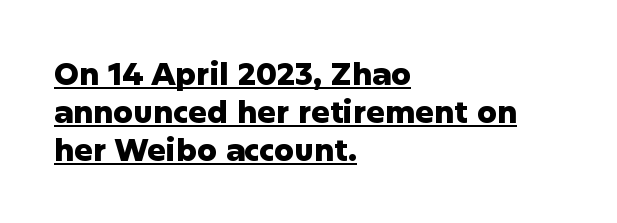
Q: Is the text bold? A: Yes.
Q: Is the text italic (slanted)? A: No, it is upright.
Q: Is the typeface a serif or a sans-serif typeface? A: Sans-serif.
Q: Is the text underlined? A: Yes.
Q: How is the paragraph aligned? A: Left-aligned.
Q: Is the spacing between letters normal or unusually wide? A: Normal.
Q: Width (condensed, normal, or wide)? A: Normal.
Q: Stroke contrast? A: Low.
Q: x-height? A: Medium.
Q: Monospaced? A: No.
